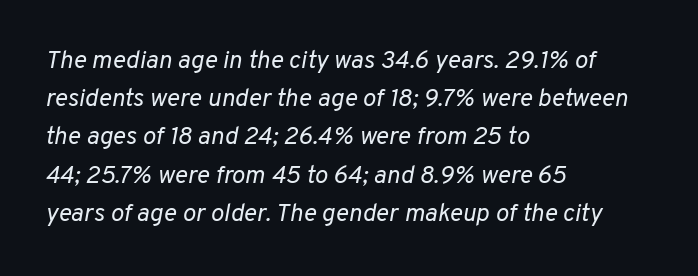
{"italic": "yes", "lean": "right", "slant_degrees": 10, "bold": "no", "underline": "no", "align": "left", "line_spacing": "normal", "line_spacing_ratio": 1.53, "letter_spacing": "normal", "letter_spacing_em": 0.0, "glyph_px": 25}
